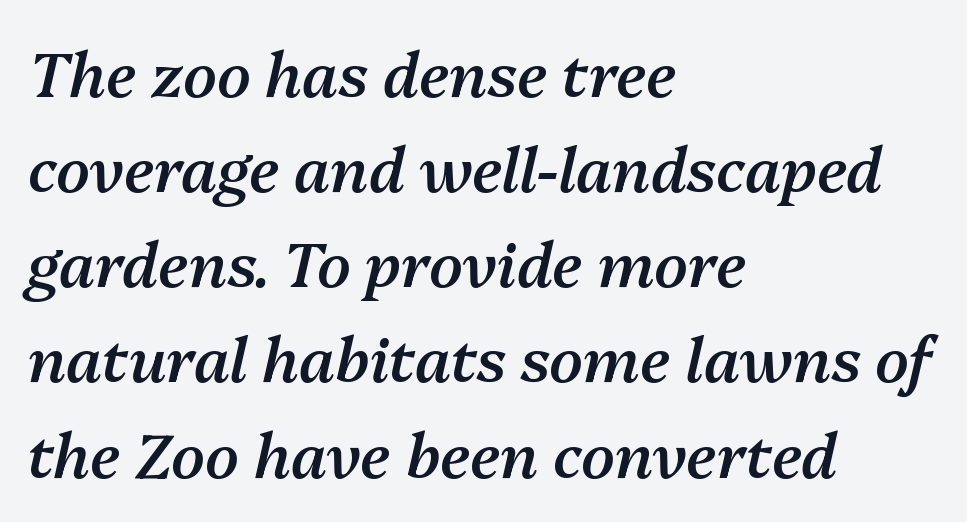
The image shows 61 px semibold type, italic (leaning right); set left-aligned, normal line spacing (1.56x), normal letter spacing, not underlined; medium stroke contrast and a medium x-height.
